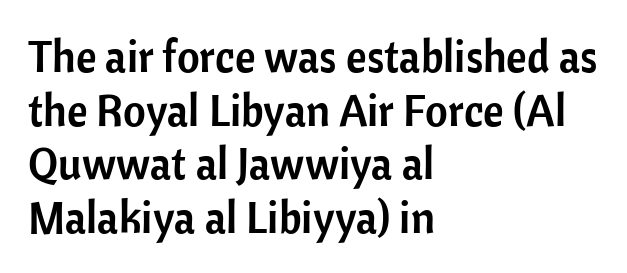
Q: Is the text italic (slanted)? A: No, it is upright.
Q: Is the typeface a serif or a sans-serif typeface? A: Sans-serif.
Q: Is the text underlined? A: No.
Q: How is the paragraph aligned? A: Left-aligned.
Q: Is the spacing between letters normal or unusually wide? A: Normal.
Q: Width (condensed, normal, or wide)? A: Normal.
Q: Stroke contrast? A: Low.
Q: x-height? A: Medium.
Q: Monospaced? A: No.
